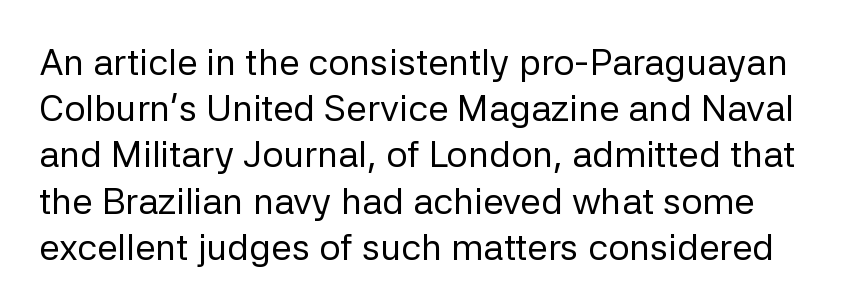
Each row of text sits above clean, open space. In terms of posture, this sample is upright. These glyphs show unthickened strokes, regular width or finer. The passage shown is typed in a proportional face where columns would drift.
